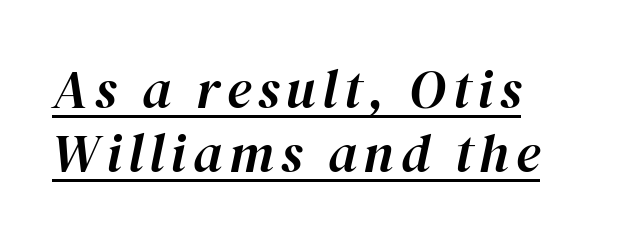
The image shows 54 px text type, italic (leaning right); set left-aligned, line spacing 1.19x, underlined; high stroke contrast and a medium x-height.
